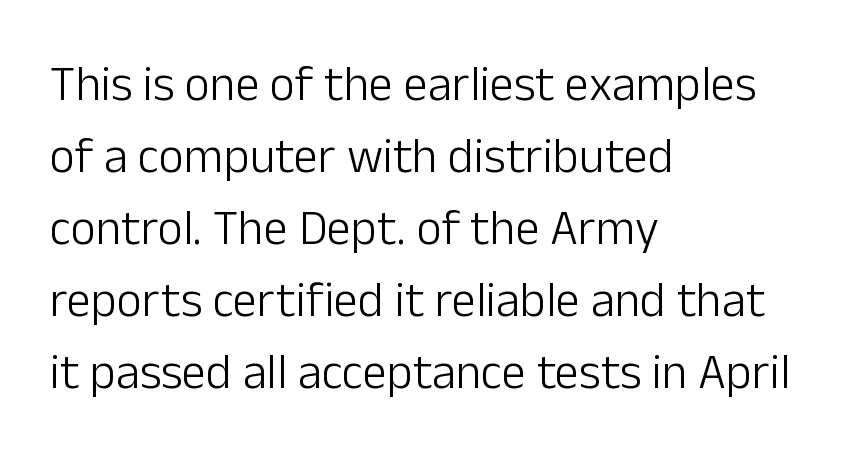
Q: Is the text bold? A: No.
Q: Is the text italic (slanted)? A: No, it is upright.
Q: Is the typeface a serif or a sans-serif typeface? A: Sans-serif.
Q: Is the text underlined? A: No.
Q: How is the paragraph aligned? A: Left-aligned.
Q: Is the spacing between letters normal or unusually wide? A: Normal.
Q: Is the spacing between lines tight, normal or loose? A: Normal.
Q: Width (condensed, normal, or wide)? A: Normal.
Q: Stroke contrast? A: Low.
Q: x-height? A: Medium.
Q: Monospaced? A: No.
